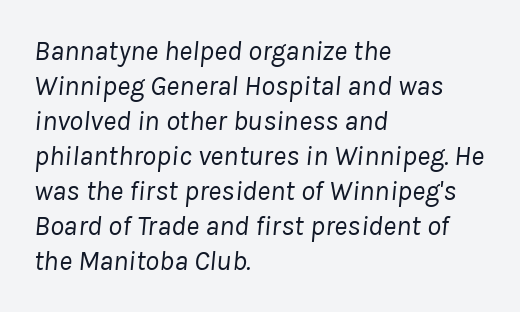
Q: Is the text bold? A: No.
Q: Is the text italic (slanted)? A: Yes, it leans right by about 8 degrees.
Q: Is the text underlined? A: No.
Q: How is the paragraph aligned? A: Left-aligned.
Q: Is the spacing between letters normal or unusually wide? A: Normal.
Q: Is the spacing between lines tight, normal or loose? A: Normal.
Q: Width (condensed, normal, or wide)? A: Normal.
Q: Stroke contrast? A: Low.
Q: x-height? A: Medium.
Q: Monospaced? A: No.
